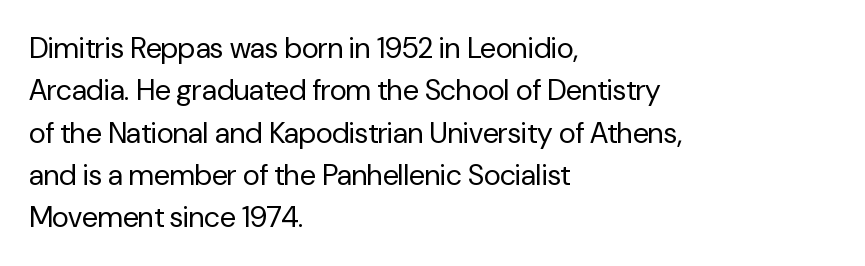
The image shows 29 px regular-weight sans-serif type, upright; set left-aligned, normal line spacing (1.46x), normal letter spacing, not underlined; low stroke contrast and a medium x-height.
